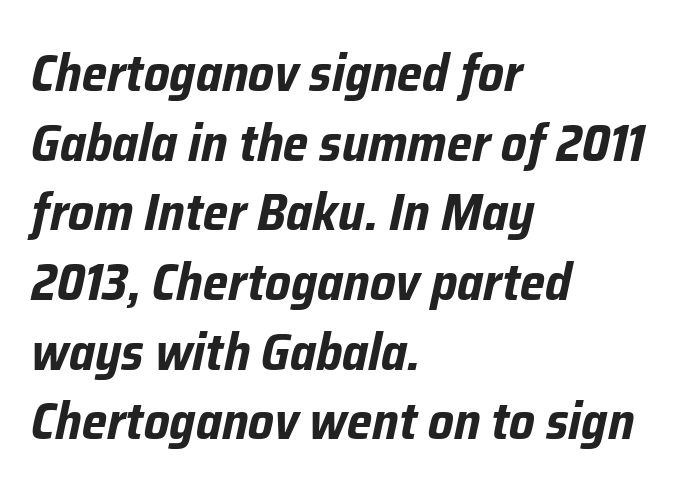
{"italic": "yes", "lean": "right", "slant_degrees": 12, "bold": "yes", "weight": "bold", "width": "condensed", "stroke_contrast": "low", "x_height": "medium", "monospaced": "no", "underline": "no", "align": "left", "line_spacing": "normal", "line_spacing_ratio": 1.34, "letter_spacing": "normal", "letter_spacing_em": 0.0, "glyph_px": 52}
